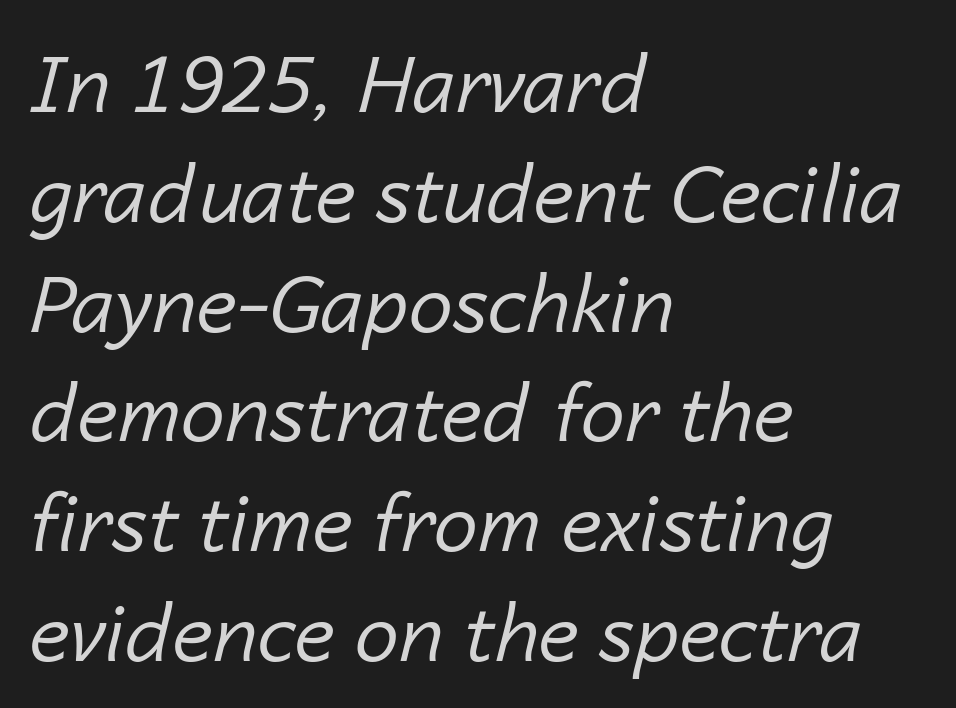
The image shows 79 px regular-weight type, italic (leaning right); set left-aligned, normal line spacing (1.39x), normal letter spacing, not underlined; low stroke contrast and a medium x-height.
